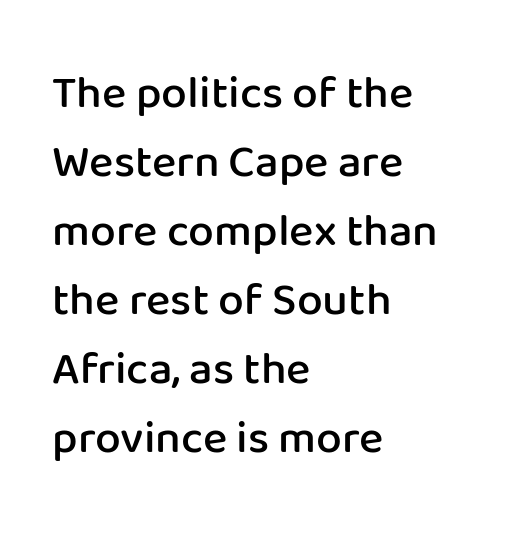
{"serif": "no", "italic": "no", "bold": "semi", "weight": "semibold", "width": "normal", "stroke_contrast": "low", "x_height": "medium", "monospaced": "no", "underline": "no", "align": "left", "line_spacing": "normal", "line_spacing_ratio": 1.5, "letter_spacing": "normal", "letter_spacing_em": 0.0, "glyph_px": 46}
